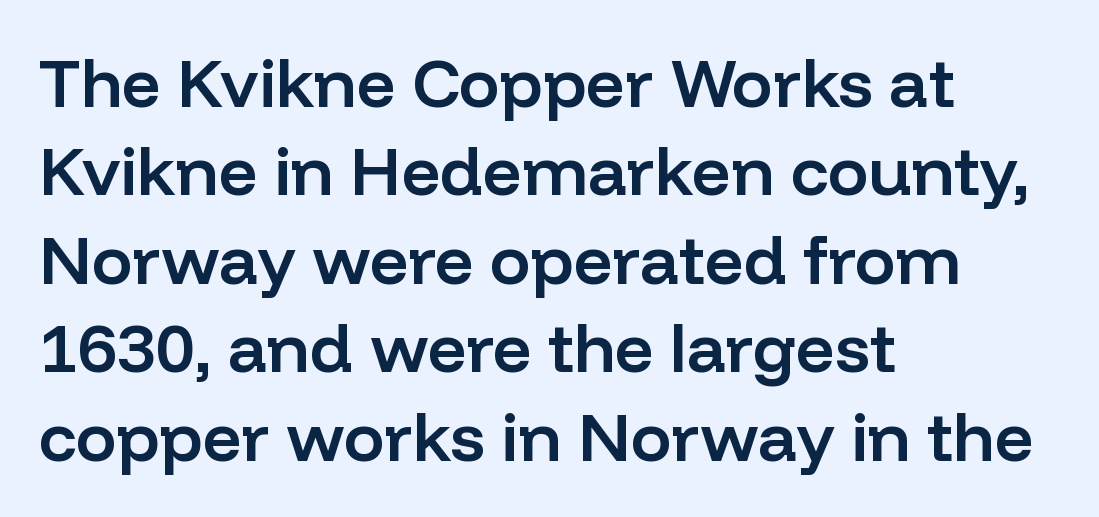
Q: Is the text bold? A: Semi-bold.
Q: Is the text italic (slanted)? A: No, it is upright.
Q: Is the typeface a serif or a sans-serif typeface? A: Sans-serif.
Q: Is the text underlined? A: No.
Q: How is the paragraph aligned? A: Left-aligned.
Q: Is the spacing between letters normal or unusually wide? A: Normal.
Q: Is the spacing between lines tight, normal or loose? A: Normal.
Q: Width (condensed, normal, or wide)? A: Normal.
Q: Stroke contrast? A: Low.
Q: x-height? A: Medium.
Q: Monospaced? A: No.
